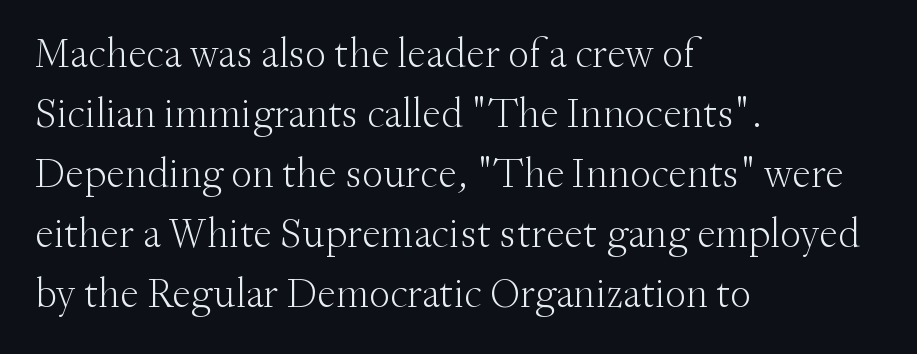
Q: Is the text bold? A: No.
Q: Is the text italic (slanted)? A: No, it is upright.
Q: Is the typeface a serif or a sans-serif typeface? A: Serif.
Q: Is the text underlined? A: No.
Q: How is the paragraph aligned? A: Left-aligned.
Q: Is the spacing between letters normal or unusually wide? A: Normal.
Q: Is the spacing between lines tight, normal or loose? A: Normal.
Q: Width (condensed, normal, or wide)? A: Normal.
Q: Stroke contrast? A: Medium.
Q: x-height? A: Small.
Q: Monospaced? A: No.
